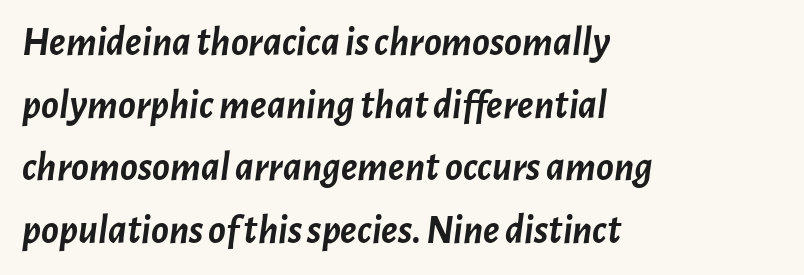
The image shows 41 px semibold type, italic (leaning right); set left-aligned, normal line spacing (1.53x), normal letter spacing, not underlined; low stroke contrast and a medium x-height.
